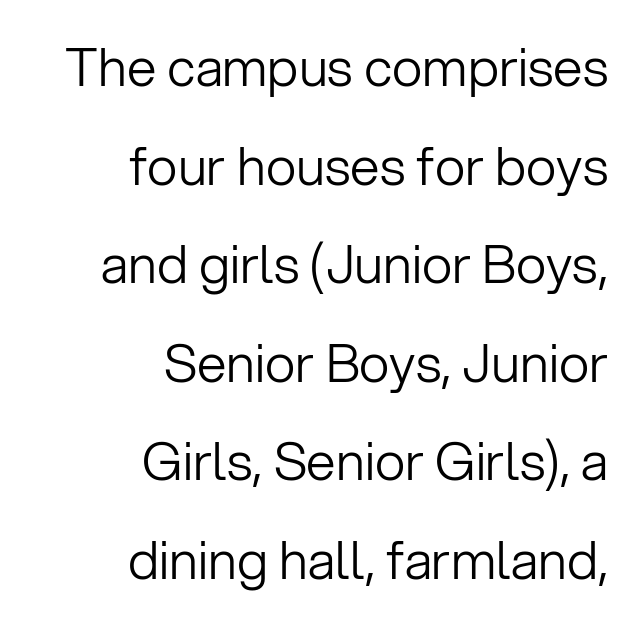
{"serif": "no", "italic": "no", "bold": "no", "weight": "light", "width": "normal", "stroke_contrast": "low", "x_height": "medium", "monospaced": "no", "underline": "no", "align": "right", "line_spacing_ratio": 1.86, "letter_spacing": "normal", "letter_spacing_em": 0.0, "glyph_px": 53}
